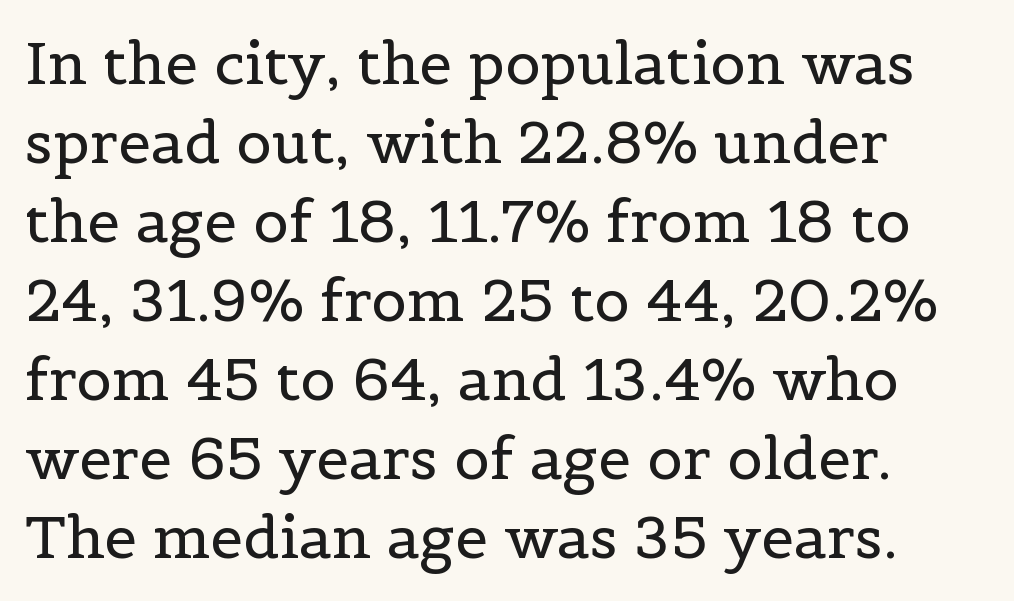
The letters sit at their default tracking, neither squeezed nor spread. Bare-footed words on every line. Looks like regular typesetting: each glyph gets only the width it needs. Stems here are at most as thick as an everyday book face.
